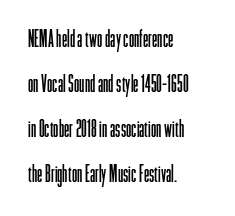
The image shows 24 px text type, upright; set left-aligned, line spacing 1.87x, normal letter spacing, not underlined.
